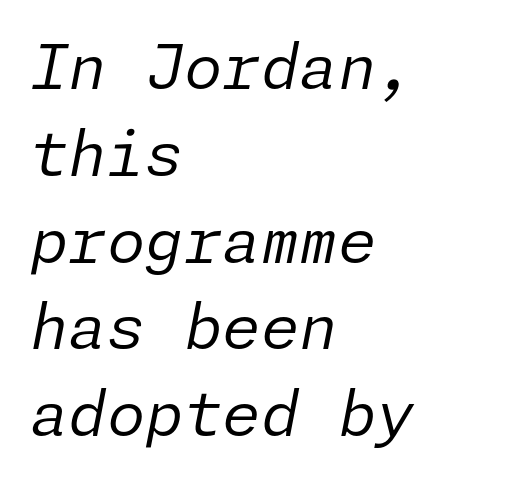
Slanted lettering throughout. Line spacing here is normal. Any mark beneath the type? The region is blank. Stems and bowls with no extra thickness — not bold. Each line starts at the same left margin while the right side varies. Words appear dense and cohesive because spacing is normal.
